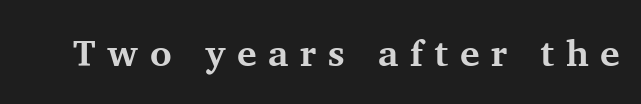
{"serif": "yes", "italic": "no", "bold": "yes", "weight": "bold", "width": "normal", "stroke_contrast": "medium", "x_height": "medium", "monospaced": "no", "underline": "no", "letter_spacing": "wide", "letter_spacing_em": 0.31, "glyph_px": 37}
